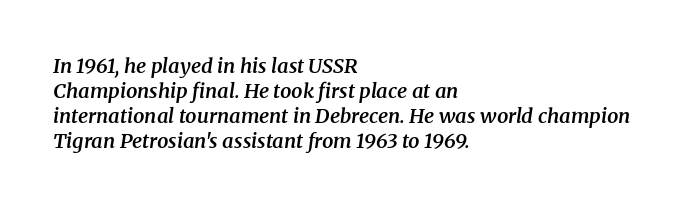
{"italic": "yes", "lean": "right", "slant_degrees": 8, "bold": "semi", "underline": "no", "align": "left", "line_spacing": "normal", "line_spacing_ratio": 1.25, "letter_spacing": "normal", "letter_spacing_em": 0.0, "glyph_px": 20}
